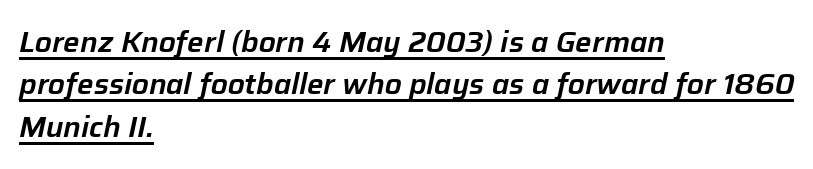
The glyphs are accompanied by a horizontal stroke just below them. The designer left line spacing at the default. The rendering uses natural spacing where letterforms have individual widths. All the whitespace from short lines collects on the right. The passage shown leans; its letterforms are oblique. Between one letter and the next there's only the usual sliver of space.
